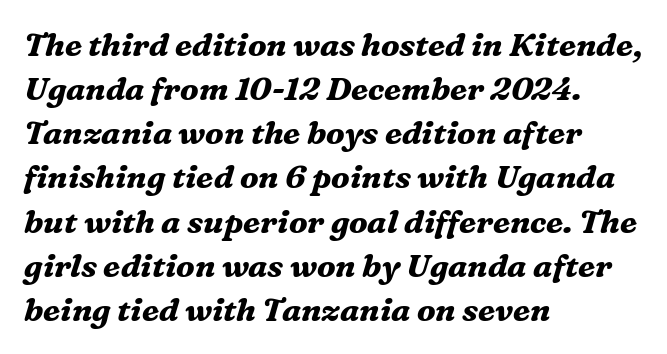
The rendering uses a bold face; every stroke is thick and dark. Serifs: yes, visible at the terminals of the letterforms. Descender tails drop into unmarked territory. Default kerning and tracking; the words read as compact shapes.
